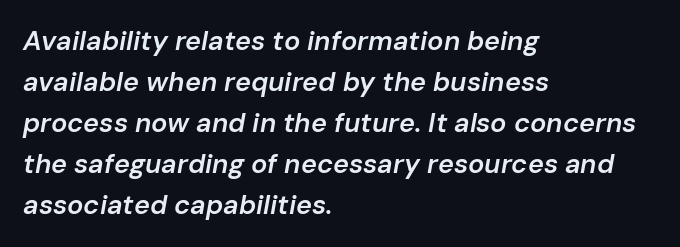
The image shows 27 px text type, italic (leaning right); set left-aligned, normal line spacing (1.52x), normal letter spacing, not underlined.
